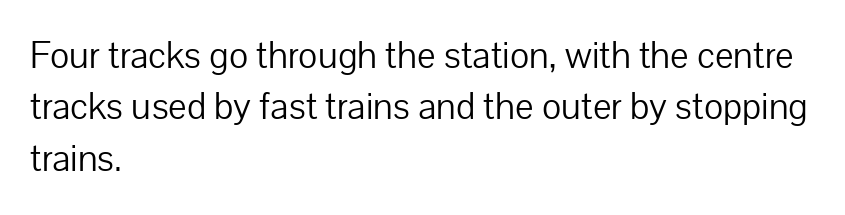
Weight: not bold — regular or lighter. Clear beneath every line of the passage. Regular leading. Layout note: lines flush left.
